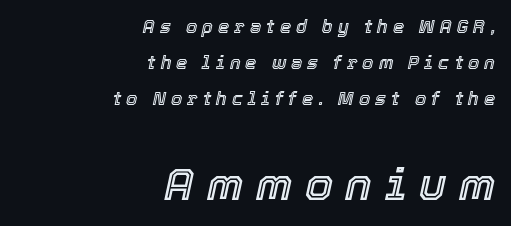
The image shows 45 px text type, italic (leaning right); set right-aligned, loose line spacing (1.99x), unusually wide letter spacing (+0.28 em), not underlined; the second (bottom) block is 2.5x larger; a medium x-height.
